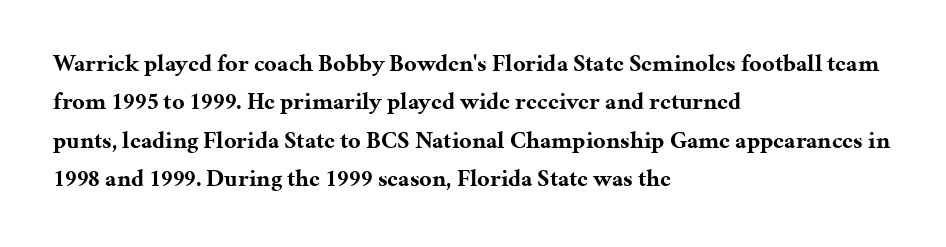
{"italic": "no", "bold": "yes", "underline": "no", "align": "left", "line_spacing": "normal", "line_spacing_ratio": 1.6, "letter_spacing": "normal", "letter_spacing_em": 0.0, "glyph_px": 24}
